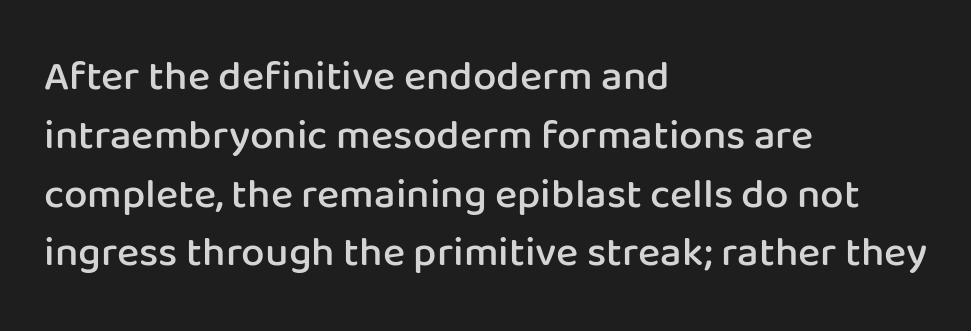
The ragged edge is on the right, which tells us the setting is flush left. How heavy is the stroke? Medium-heavy — a semibold, shy of bold. Character widths vary here, with narrow letters taking less room than wide ones. Vertically, the passage feels balanced, rows spaced as you'd expect. Is this a sans? Yes — the strokes have no serifs.
